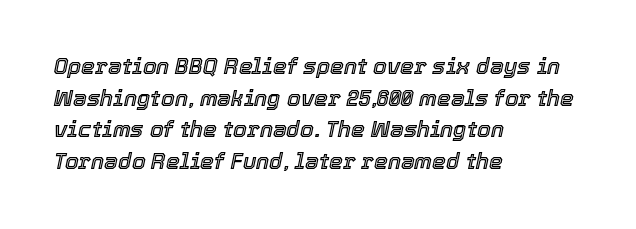
Q: Is the text italic (slanted)? A: Yes, it leans right by about 12 degrees.
Q: Is the text underlined? A: No.
Q: How is the paragraph aligned? A: Left-aligned.
Q: Is the spacing between letters normal or unusually wide? A: Normal.
Q: Is the spacing between lines tight, normal or loose? A: Normal.
